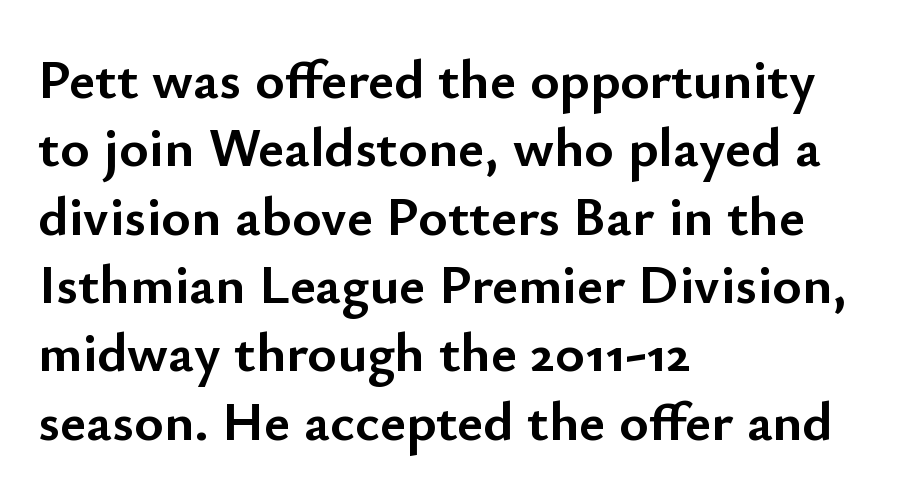
The image shows 56 px semibold sans-serif type, upright; set left-aligned, line spacing 1.22x, normal letter spacing, not underlined; low stroke contrast and a small x-height.
